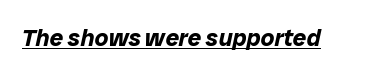
Q: Is the text bold? A: Yes.
Q: Is the text italic (slanted)? A: Yes, it leans right by about 12 degrees.
Q: Is the text underlined? A: Yes.
Q: Is the spacing between letters normal or unusually wide? A: Normal.
